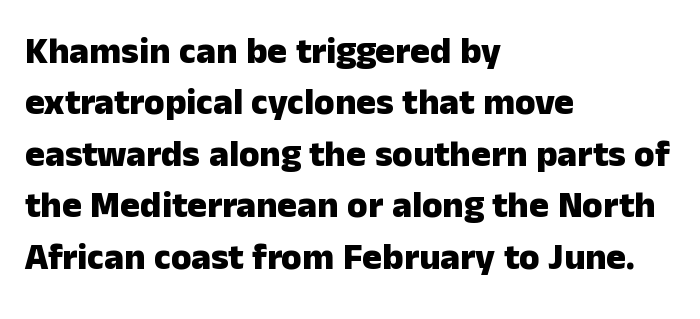
The image shows 37 px heavy sans-serif type, upright; set left-aligned, normal line spacing (1.39x), normal letter spacing, not underlined; low stroke contrast and a medium x-height.
